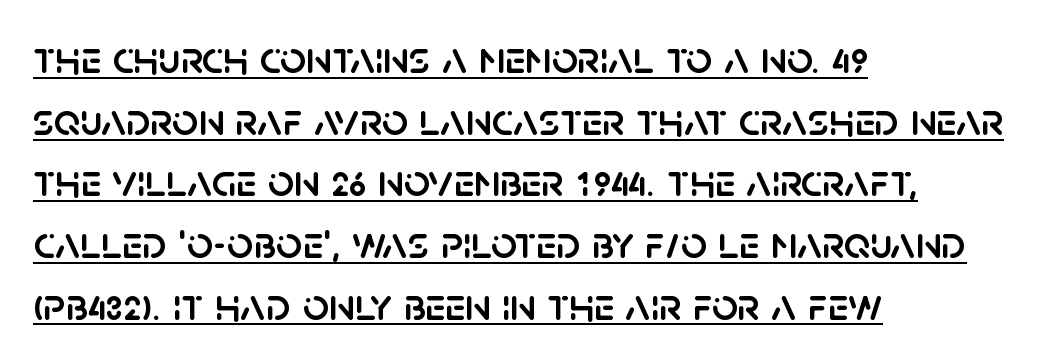
{"serif": "no", "italic": "no", "width": "normal", "stroke_contrast": "low", "x_height": "large", "monospaced": "no", "underline": "yes", "align": "left", "line_spacing": "normal", "line_spacing_ratio": 1.34, "letter_spacing": "normal", "letter_spacing_em": 0.0, "glyph_px": 46}
